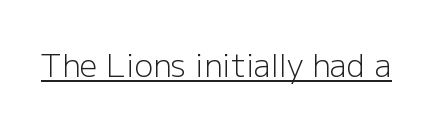
Does a line run under the words? Yes, clearly. Words appear dense and cohesive because spacing is normal. Note the varied advance widths — an 'i' is clearly narrower than an 'm'. No feet cap the strokes, marking this as sans-serif type.
